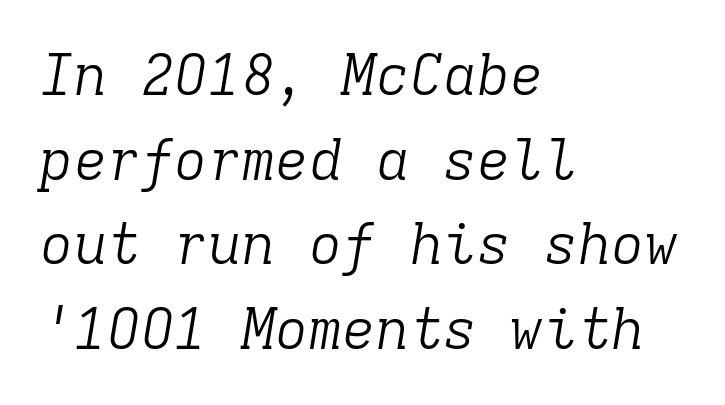
Q: Is the text bold? A: No.
Q: Is the text italic (slanted)? A: Yes, it leans right by about 9 degrees.
Q: Is the typeface a serif or a sans-serif typeface? A: Serif.
Q: Is the text underlined? A: No.
Q: How is the paragraph aligned? A: Left-aligned.
Q: Is the spacing between letters normal or unusually wide? A: Normal.
Q: Is the spacing between lines tight, normal or loose? A: Normal.
Q: Width (condensed, normal, or wide)? A: Normal.
Q: Stroke contrast? A: Low.
Q: x-height? A: Medium.
Q: Monospaced? A: Yes.
